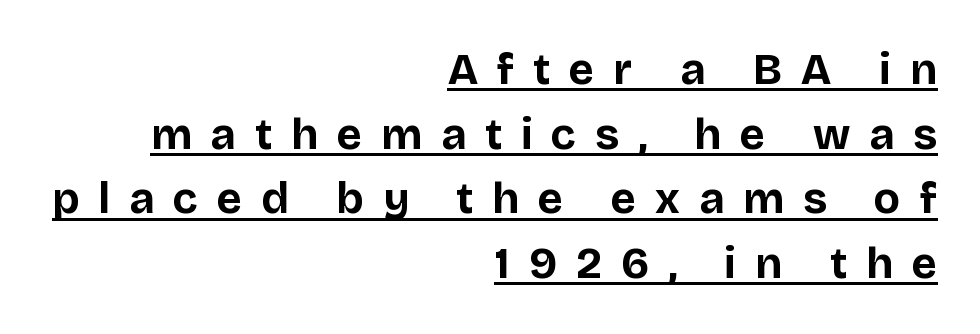
Typesetter's note: full bold, strokes at maximum text heaviness. Classification — sans serif. Does the leading feel generous? No, just average. Does the copy run flush right? Yes — the right margin is perfectly even.
